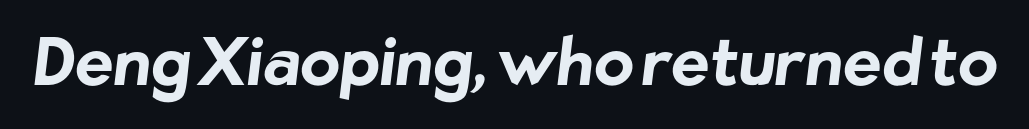
Nothing sits at the stroke ends, so this counts as sans-serif. Typesetter's note: full bold, strokes at maximum text heaviness. The letters sit at their default tracking, neither squeezed nor spread. Character widths vary here, with narrow letters taking less room than wide ones. Has an underline been added? It has not.
